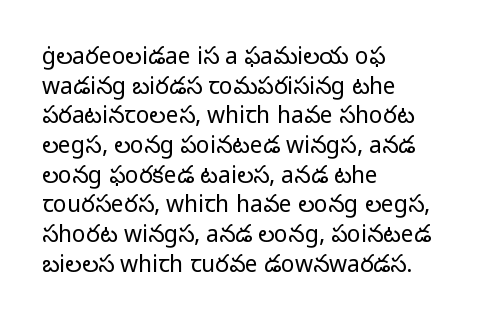
The image shows 23 px text type, upright; set left-aligned, normal line spacing (1.29x), normal letter spacing, not underlined.
